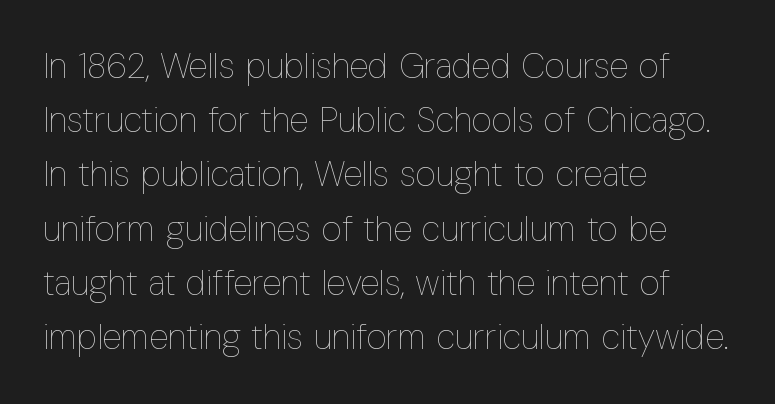
This is the regular roman posture of the typeface. This block has exactly the height ordinary leading produces. The typeface has the unassuming heft of standard copy or less. Inter-character spacing is left at the font's built-in metrics.
